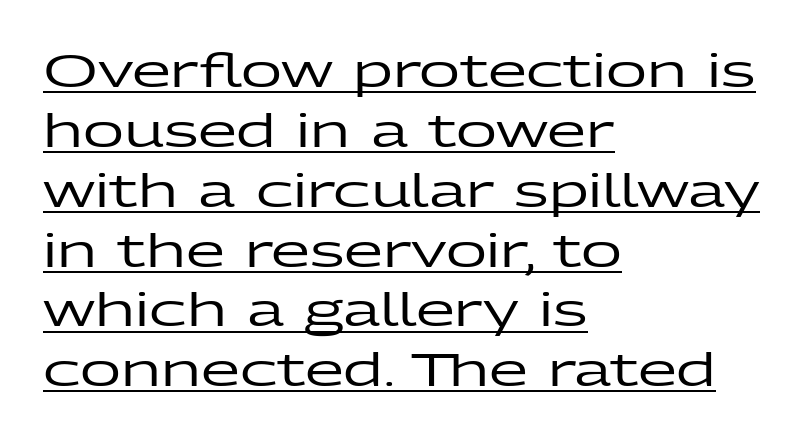
Is there any slant? The stems are plumb. Note the varied advance widths — an 'i' is clearly narrower than an 'm'. This sample keeps an unexceptional amount of space between lines. A typesetter would label this face a sans. The type is set solid horizontally, with unmodified tracking.
